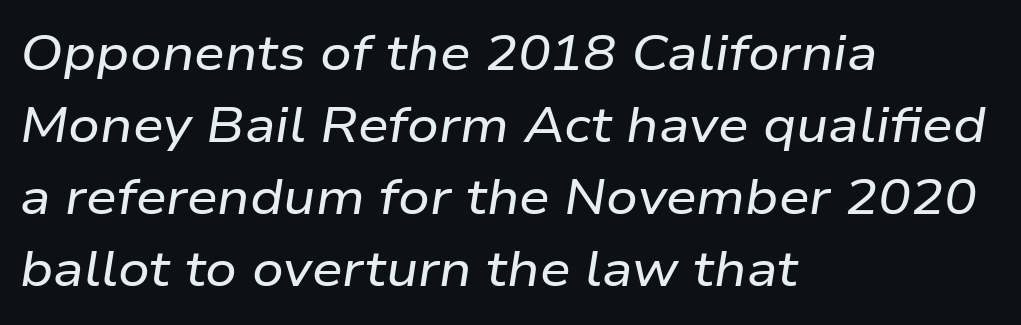
The image shows 49 px wide type, italic (leaning right); set left-aligned, normal line spacing (1.47x), normal letter spacing, not underlined; low stroke contrast and a medium x-height.
